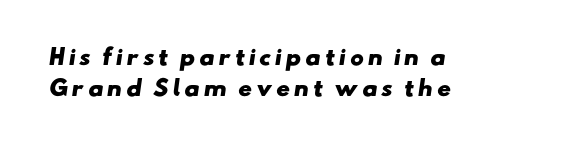
The string is rendered with underlining switched off. Line beginnings align vertically; line endings do not. Horizontal bands of white between lines are of average thickness. Each glyph is drawn with heavy, bold strokes.
